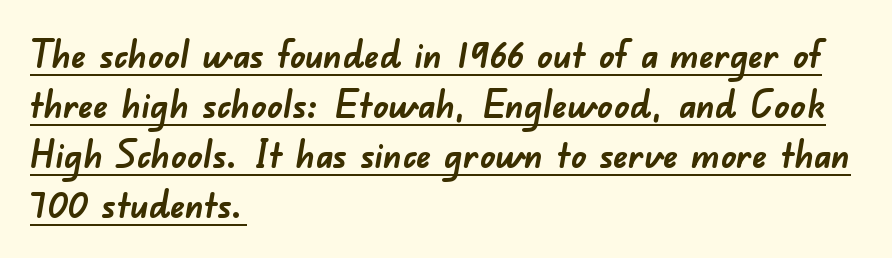
{"serif": "no", "bold": "yes", "weight": "semibold", "width": "normal", "stroke_contrast": "low", "x_height": "small", "monospaced": "no", "underline": "yes", "align": "left", "line_spacing": "normal", "line_spacing_ratio": 1.35, "letter_spacing": "normal", "letter_spacing_em": 0.0, "glyph_px": 37}
